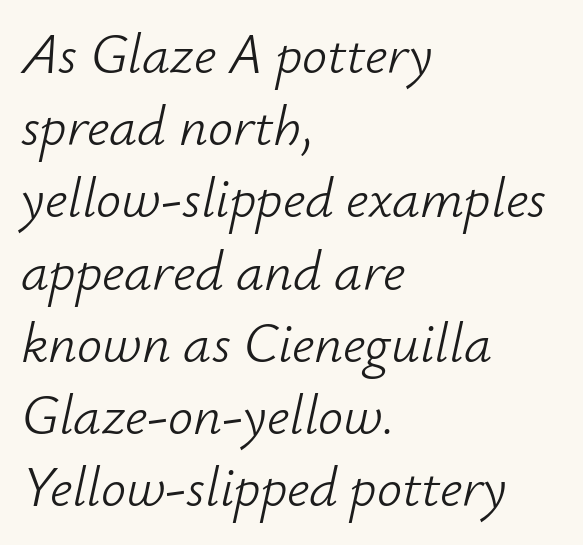
Think of a printed novel: that variable character pitch is what you see here. Lines of text with bare space underneath. The font is comparable to plain body text, perhaps lighter. Honestly, the letter spacing is just normal — you wouldn't notice it. Which margin do the lines hug? The left one — the right edge is uneven. Honestly, the row spacing looks completely unremarkable.
